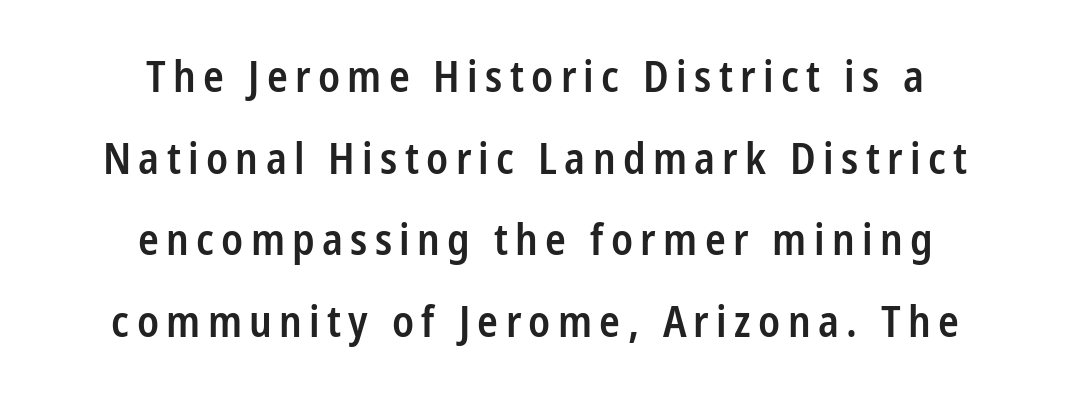
The image shows 43 px semibold, condensed sans-serif type, upright; set centered, loose line spacing (1.9x), not underlined; low stroke contrast and a medium x-height.
